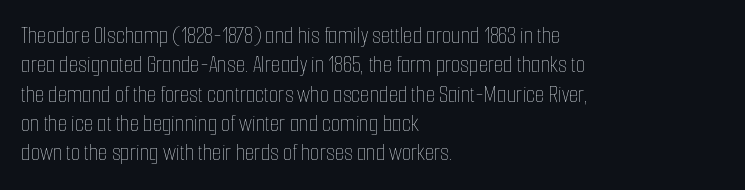
The image shows 24 px text type, upright; set left-aligned, line spacing 1.22x, normal letter spacing, not underlined.
